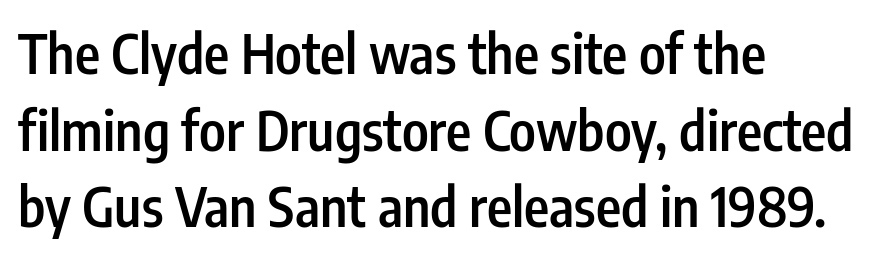
Q: Is the text bold? A: Semi-bold.
Q: Is the text italic (slanted)? A: No, it is upright.
Q: Is the typeface a serif or a sans-serif typeface? A: Sans-serif.
Q: Is the text underlined? A: No.
Q: How is the paragraph aligned? A: Left-aligned.
Q: Is the spacing between letters normal or unusually wide? A: Normal.
Q: Is the spacing between lines tight, normal or loose? A: Normal.
Q: Width (condensed, normal, or wide)? A: Condensed.
Q: Stroke contrast? A: Low.
Q: x-height? A: Medium.
Q: Monospaced? A: No.
